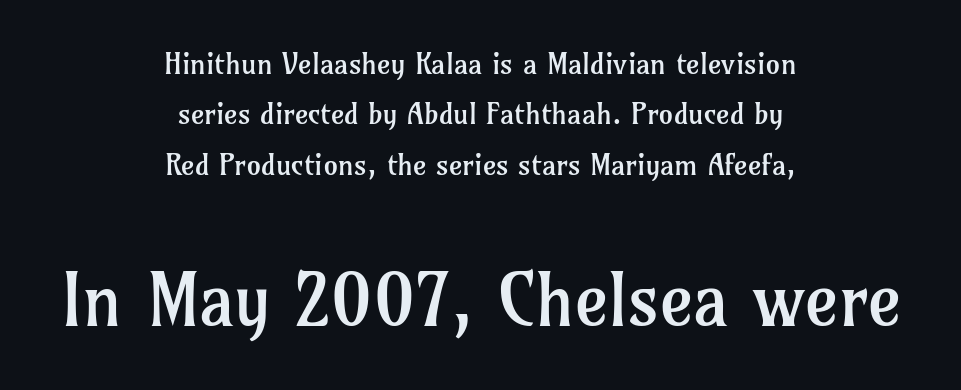
The words here are not underlined. No italicization has been applied; the sample stays upright. What kind of face is this? One with serifs. Weight class: somewhere from thin through regular. Each line is balanced around a shared central axis.
